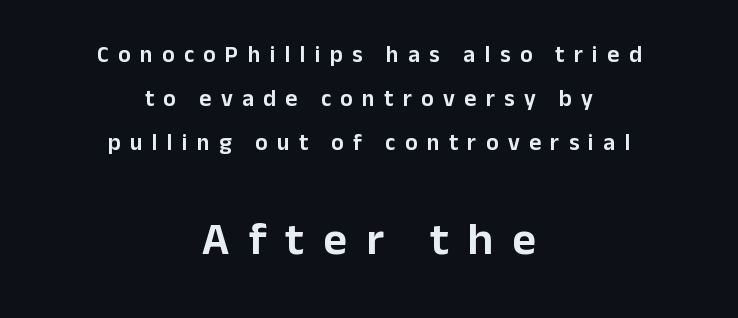
Small over large — that's the arrangement of the two blocks here. The space between consecutive lines is lavish. Note the varied advance widths — an 'i' is clearly narrower than an 'm'. Does the copy run flush right? No — it is centered line by line. A typesetter would mark this as roman, not italic.
